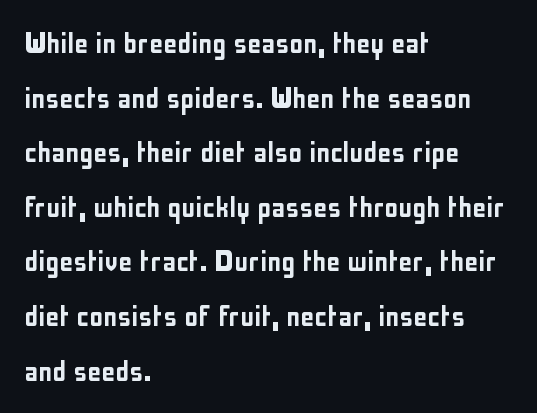
Q: Is the text italic (slanted)? A: No, it is upright.
Q: Is the typeface a serif or a sans-serif typeface? A: Sans-serif.
Q: Is the text underlined? A: No.
Q: How is the paragraph aligned? A: Left-aligned.
Q: Is the spacing between letters normal or unusually wide? A: Normal.
Q: Is the spacing between lines tight, normal or loose? A: Normal.
Q: Width (condensed, normal, or wide)? A: Condensed.
Q: Stroke contrast? A: Low.
Q: x-height? A: Medium.
Q: Monospaced? A: No.
